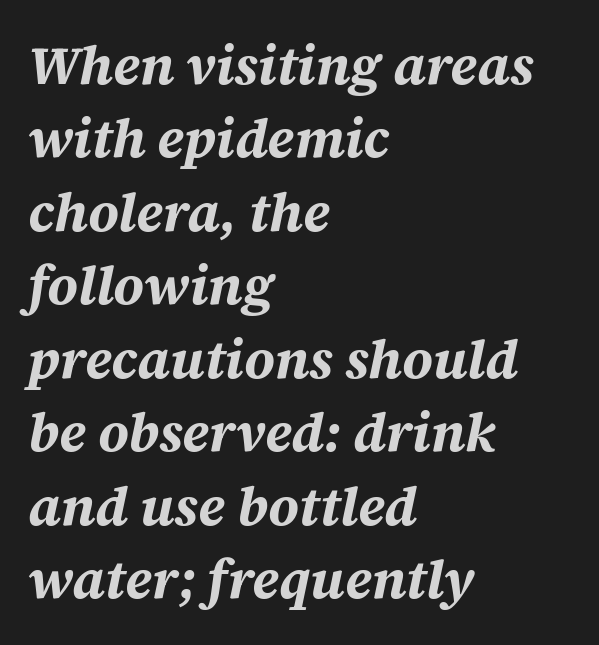
{"italic": "yes", "lean": "right", "slant_degrees": 12, "bold": "yes", "weight": "bold", "width": "normal", "stroke_contrast": "medium", "x_height": "large", "monospaced": "no", "underline": "no", "align": "left", "line_spacing": "normal", "line_spacing_ratio": 1.36, "letter_spacing": "normal", "letter_spacing_em": 0.0, "glyph_px": 54}
